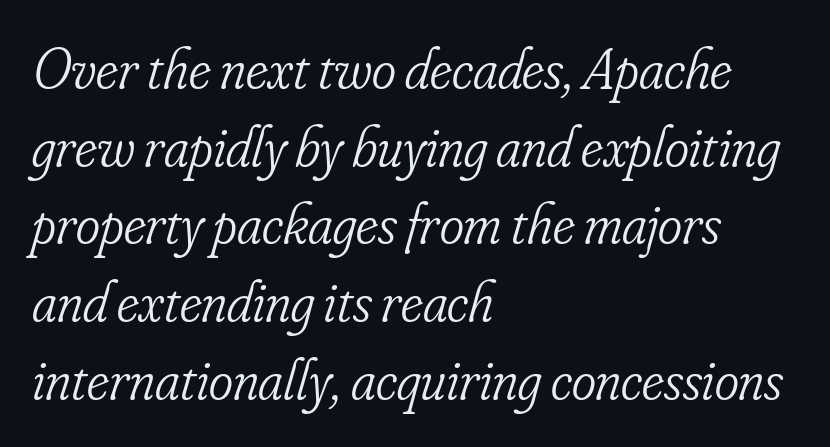
The image shows 58 px light, condensed serif type, italic (leaning right); set left-aligned, normal line spacing (1.34x), normal letter spacing, not underlined; low stroke contrast and a small x-height.
